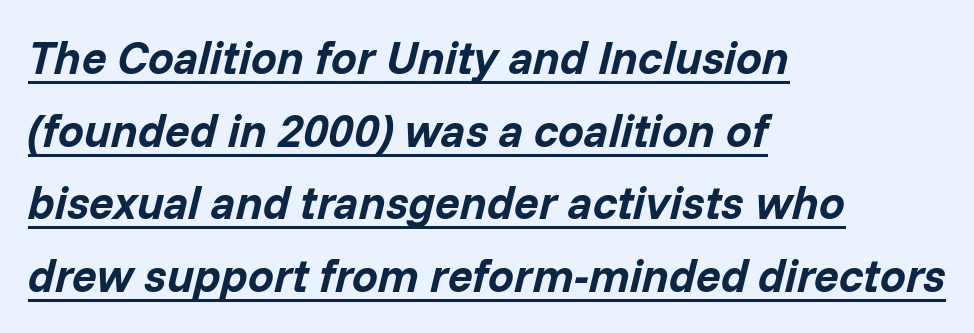
The image shows 46 px bold type, italic (leaning right); set left-aligned, normal line spacing (1.58x), normal letter spacing, underlined; low stroke contrast and a medium x-height.
